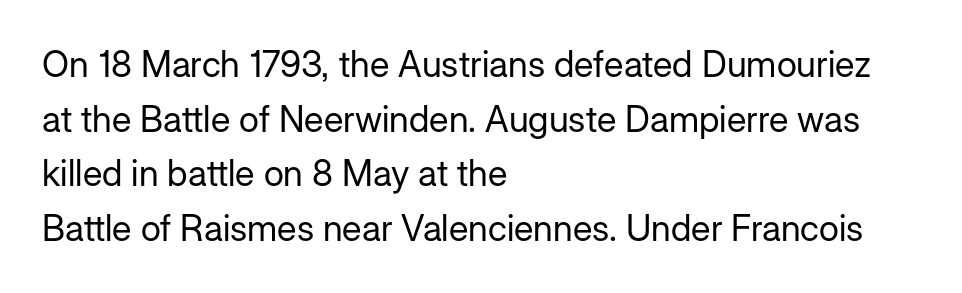
The image shows 36 px regular-weight sans-serif type, upright; set left-aligned, normal line spacing (1.52x), normal letter spacing, not underlined; low stroke contrast and a medium x-height.
